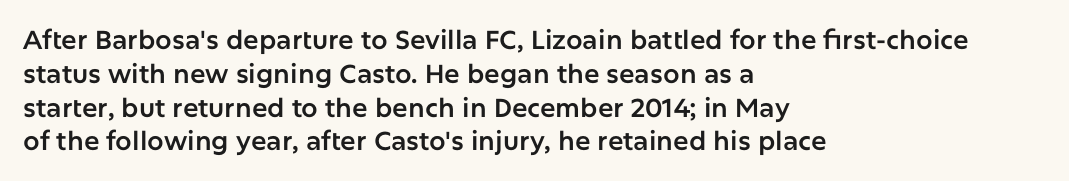
The image shows 26 px text type, upright; set left-aligned, normal line spacing (1.3x), normal letter spacing, not underlined.
